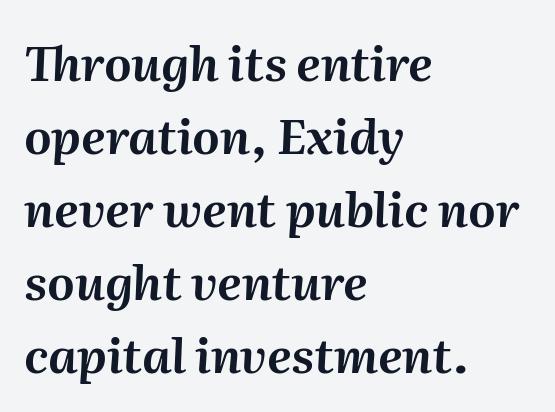
Q: Is the text italic (slanted)? A: Yes, it leans right by about 2 degrees.
Q: Is the text underlined? A: No.
Q: How is the paragraph aligned? A: Left-aligned.
Q: Is the spacing between letters normal or unusually wide? A: Normal.
Q: Is the spacing between lines tight, normal or loose? A: Normal.
Q: Width (condensed, normal, or wide)? A: Normal.
Q: Stroke contrast? A: Medium.
Q: x-height? A: Medium.
Q: Monospaced? A: No.
